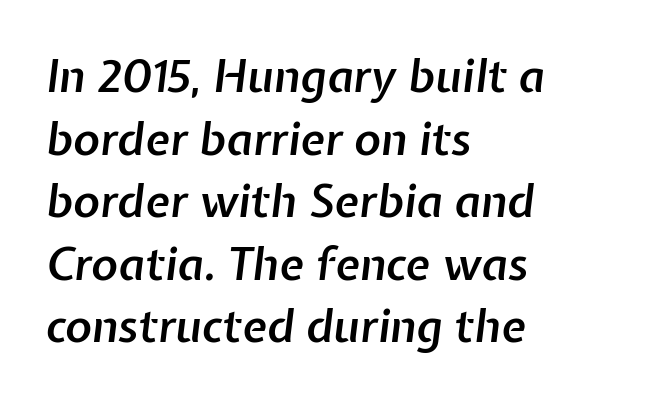
{"italic": "yes", "lean": "right", "slant_degrees": 7, "bold": "semi", "weight": "semibold", "width": "normal", "stroke_contrast": "low", "x_height": "medium", "monospaced": "no", "underline": "no", "align": "left", "line_spacing": "normal", "line_spacing_ratio": 1.39, "letter_spacing": "normal", "letter_spacing_em": 0.0, "glyph_px": 45}
